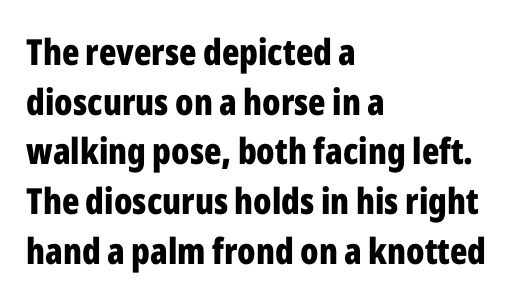
This sample uses a sans-serif face. A student would call this left alignment; a typographer would say flush left, rag right. Vertical strokes here are truly vertical. The string is rendered with underlining switched off. Leading: standard. Spacing verdict: proportional, widths tailored to each character.
